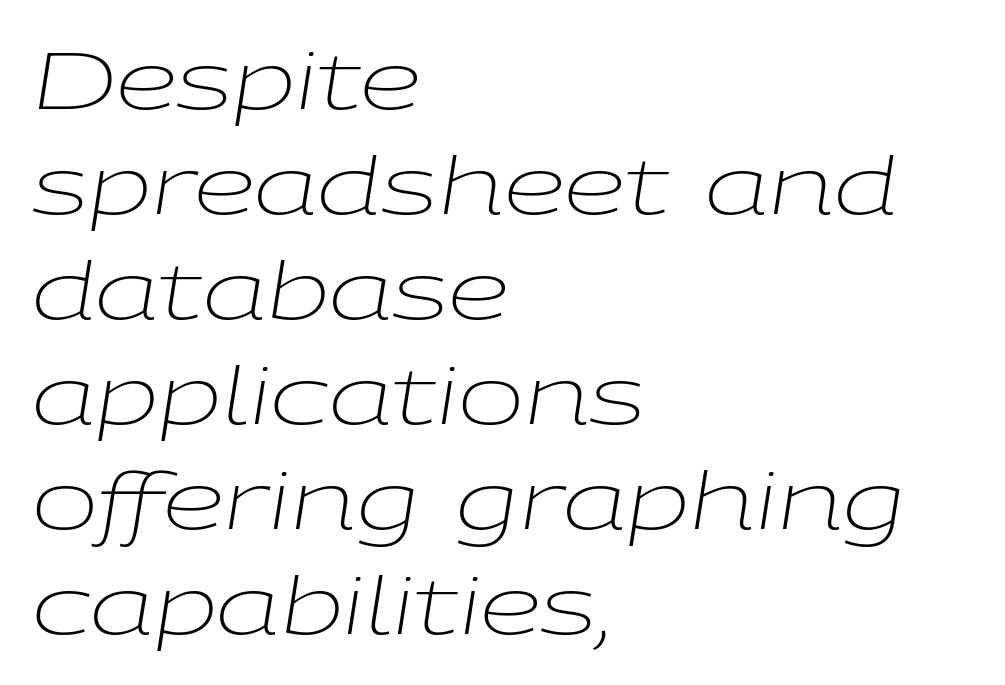
The image shows 79 px light, wide type, italic (leaning right); set left-aligned, normal line spacing (1.33x), normal letter spacing, not underlined; low stroke contrast and a medium x-height.
